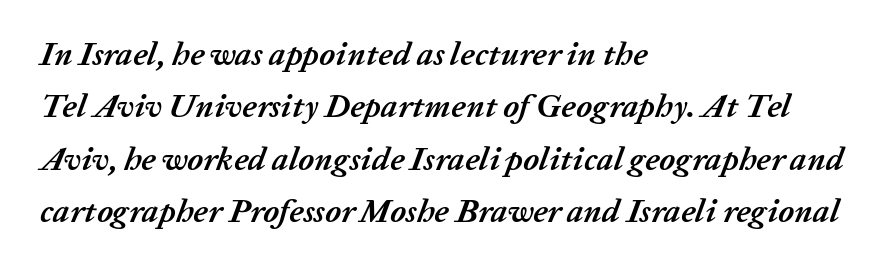
Q: Is the text bold? A: Yes.
Q: Is the text italic (slanted)? A: Yes, it leans right by about 20 degrees.
Q: Is the text underlined? A: No.
Q: How is the paragraph aligned? A: Left-aligned.
Q: Is the spacing between letters normal or unusually wide? A: Normal.
Q: Is the spacing between lines tight, normal or loose? A: Normal.
Q: Width (condensed, normal, or wide)? A: Normal.
Q: Stroke contrast? A: Low.
Q: x-height? A: Medium.
Q: Monospaced? A: No.
